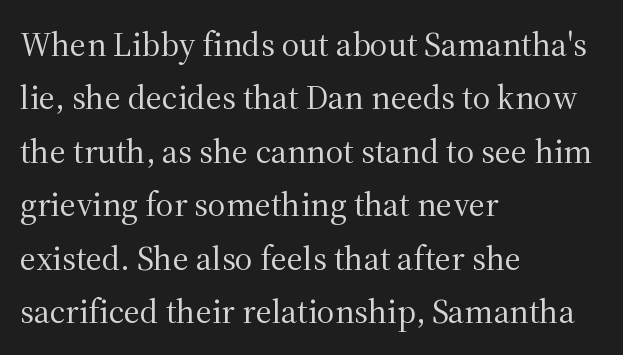
{"serif": "yes", "italic": "no", "bold": "no", "weight": "regular", "width": "normal", "stroke_contrast": "medium", "x_height": "medium", "monospaced": "no", "underline": "no", "align": "left", "line_spacing": "normal", "line_spacing_ratio": 1.57, "letter_spacing": "normal", "letter_spacing_em": 0.0, "glyph_px": 34}
